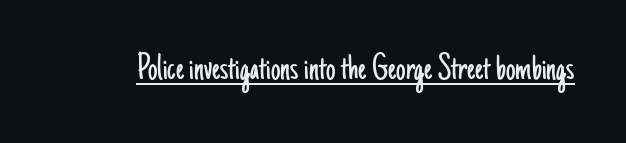
The image shows 38 px light, condensed sans-serif type, upright; set normal letter spacing, underlined; low stroke contrast and a small x-height.
